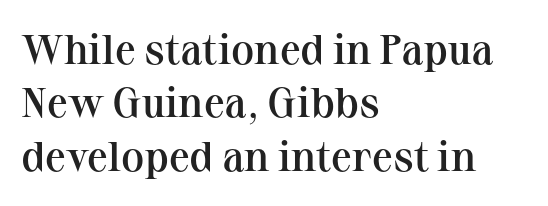
The image shows 42 px semibold serif type, upright; set left-aligned, normal line spacing (1.27x), normal letter spacing, not underlined; medium stroke contrast and a medium x-height.
